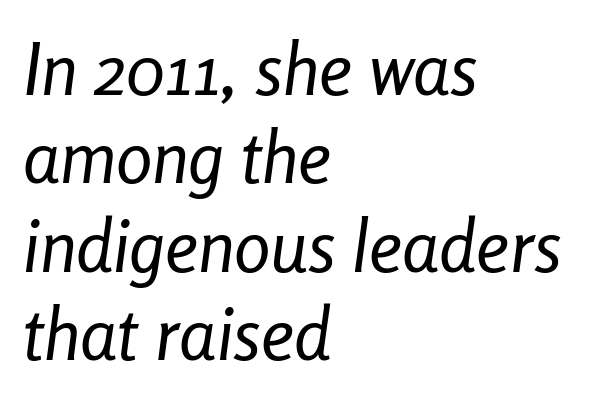
The image shows 73 px regular-weight, condensed type, italic (leaning right); set left-aligned, line spacing 1.21x, normal letter spacing, not underlined; low stroke contrast and a medium x-height.
